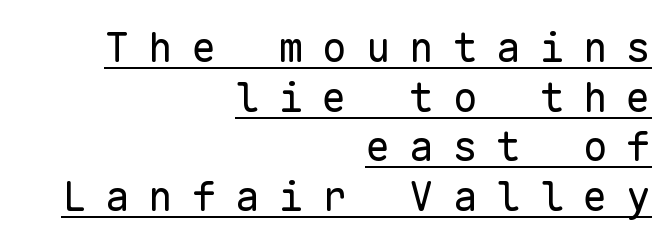
Q: Is the text bold? A: No.
Q: Is the text italic (slanted)? A: No, it is upright.
Q: Is the typeface a serif or a sans-serif typeface? A: Sans-serif.
Q: Is the text underlined? A: Yes.
Q: How is the paragraph aligned? A: Right-aligned.
Q: Is the spacing between letters normal or unusually wide? A: Unusually wide.
Q: Width (condensed, normal, or wide)? A: Normal.
Q: Stroke contrast? A: Low.
Q: x-height? A: Medium.
Q: Monospaced? A: Yes.
